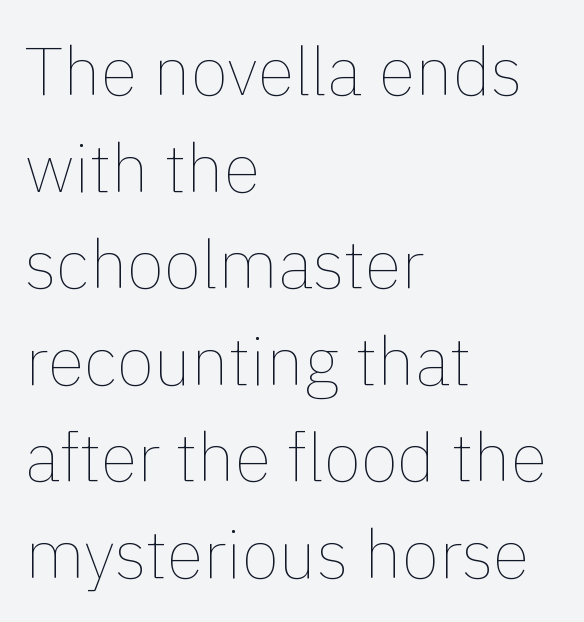
{"italic": "no", "bold": "no", "weight": "thin", "width": "normal", "x_height": "medium", "monospaced": "no", "underline": "no", "align": "left", "line_spacing": "normal", "line_spacing_ratio": 1.42, "letter_spacing": "normal", "letter_spacing_em": 0.0, "glyph_px": 68}
